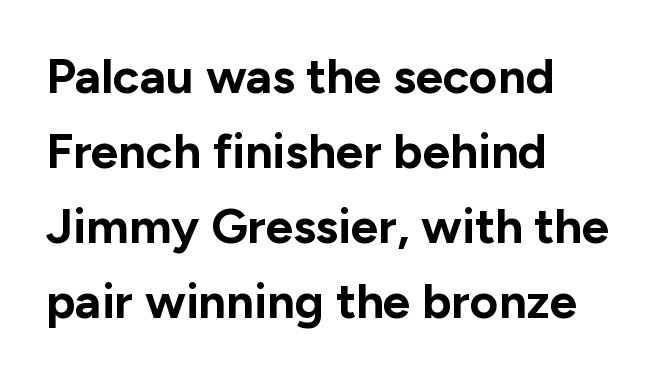
Typeset ragged right — the left edge is the straight one. The rows are spaced the way most documents space them. Only glyphs here, with clear space below each row. The passage shown is typeset with a sans-serif family. This sample uses an upright cut, with every glyph sitting square on the baseline. Think of a printed novel: that variable character pitch is what you see here.
